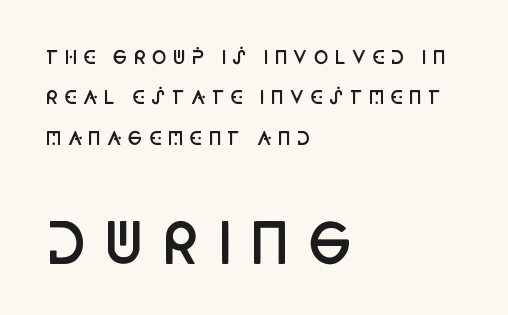
Q: Is the text bold? A: Semi-bold.
Q: Is the text italic (slanted)? A: No, it is upright.
Q: Is the typeface a serif or a sans-serif typeface? A: Sans-serif.
Q: Is the text underlined? A: No.
Q: How is the paragraph aligned? A: Left-aligned.
Q: Is the spacing between letters normal or unusually wide? A: Unusually wide.
Q: Is the spacing between lines tight, normal or loose? A: Loose.
Q: Which block of text is set in a larger size, the first (top) or the second (bottom)? A: The second (bottom) one.
Q: Width (condensed, normal, or wide)? A: Condensed.
Q: Stroke contrast? A: Low.
Q: x-height? A: Large.
Q: Monospaced? A: No.
